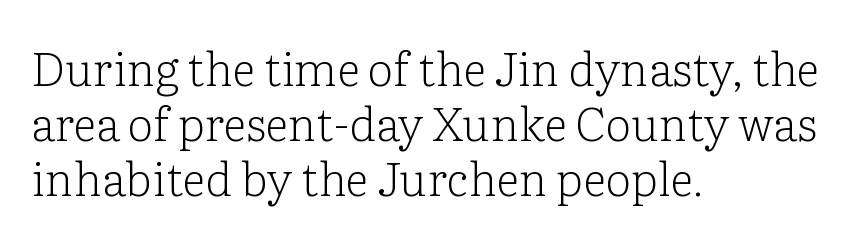
{"serif": "yes", "italic": "no", "bold": "no", "weight": "light", "width": "normal", "stroke_contrast": "low", "x_height": "medium", "monospaced": "no", "underline": "no", "align": "left", "line_spacing_ratio": 1.2, "letter_spacing": "normal", "letter_spacing_em": 0.0, "glyph_px": 46}
